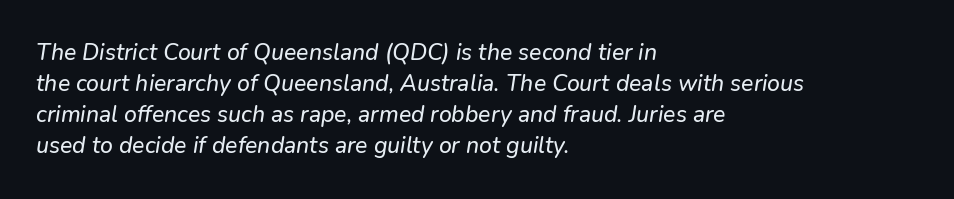
{"underline": "no", "align": "left", "line_spacing": "normal", "line_spacing_ratio": 1.35, "letter_spacing": "normal", "letter_spacing_em": 0.0, "glyph_px": 23}
